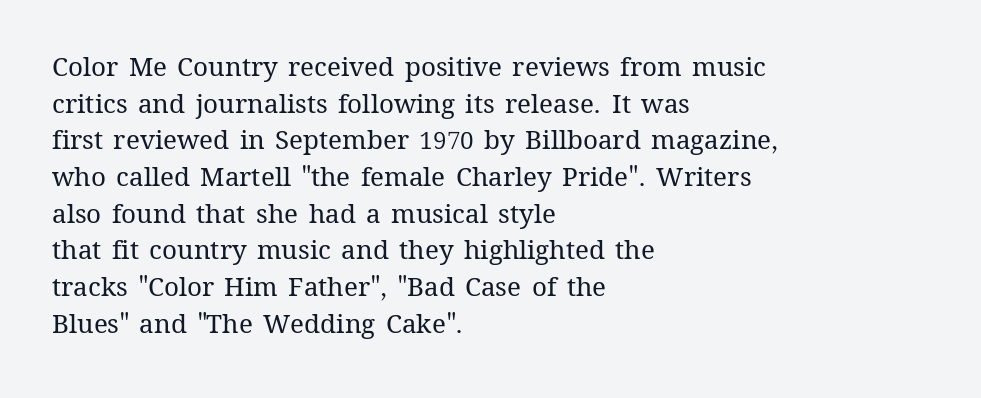
Q: Is the text bold? A: No.
Q: Is the text italic (slanted)? A: No, it is upright.
Q: Is the text underlined? A: No.
Q: How is the paragraph aligned? A: Left-aligned.
Q: Is the spacing between letters normal or unusually wide? A: Normal.
Q: Is the spacing between lines tight, normal or loose? A: Normal.
